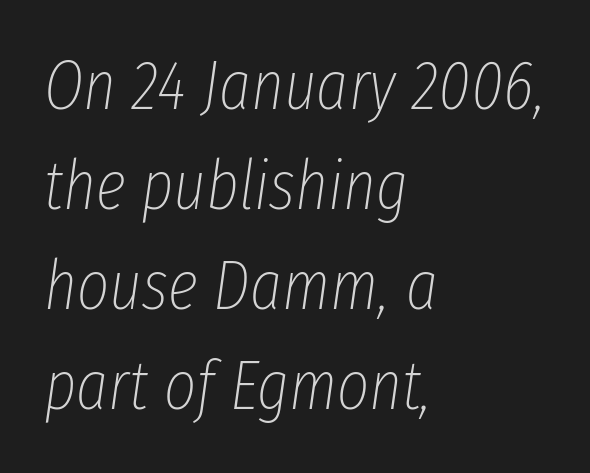
{"italic": "yes", "lean": "right", "slant_degrees": 8, "bold": "no", "weight": "thin", "width": "condensed", "stroke_contrast": "low", "x_height": "medium", "monospaced": "no", "underline": "no", "align": "left", "line_spacing": "normal", "line_spacing_ratio": 1.45, "letter_spacing": "normal", "letter_spacing_em": 0.0, "glyph_px": 69}
